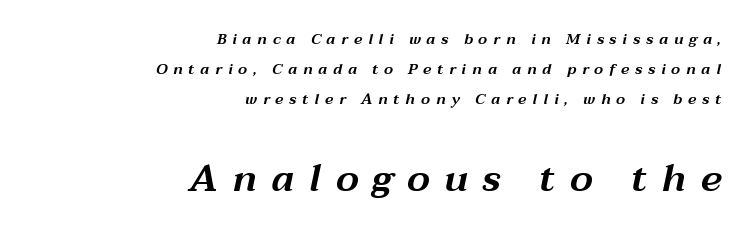
Interline gaps are noticeably wide in this sample. The specimen reads as italic at a glance. The typesetter chose a ragged-left arrangement here. The letters in the lower block stand taller than those in the block above. No word sits above an underline. Think of a printed novel: that variable character pitch is what you see here.
